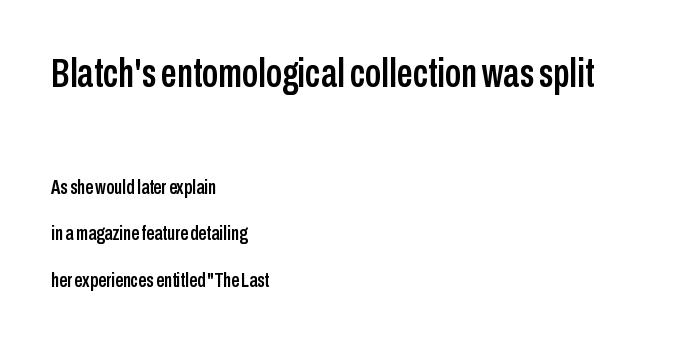
Q: Is the text italic (slanted)? A: No, it is upright.
Q: Is the typeface a serif or a sans-serif typeface? A: Sans-serif.
Q: Is the text underlined? A: No.
Q: How is the paragraph aligned? A: Left-aligned.
Q: Is the spacing between letters normal or unusually wide? A: Normal.
Q: Is the spacing between lines tight, normal or loose? A: Loose.
Q: Which block of text is set in a larger size, the first (top) or the second (bottom)? A: The first (top) one.
Q: Width (condensed, normal, or wide)? A: Condensed.
Q: Stroke contrast? A: Low.
Q: x-height? A: Medium.
Q: Monospaced? A: No.
